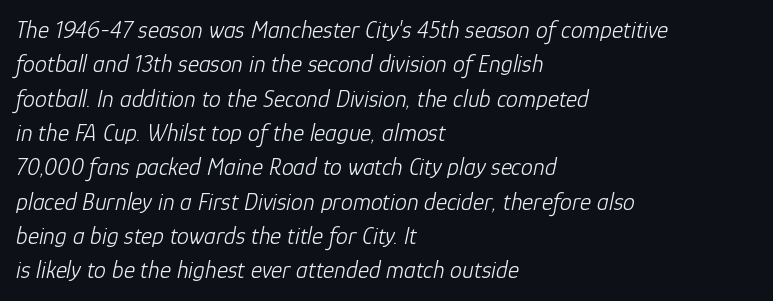
A light-to-regular cut is what we see here. Look at the tracking — it's just the regular setting, nothing added. Is there much room between lines? A standard amount, neither cramped nor airy. These lines were composed using italics.
